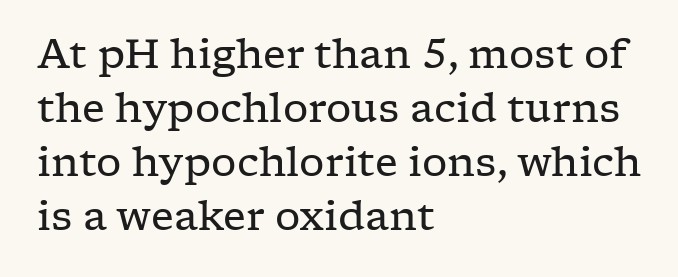
{"serif": "yes", "italic": "no", "bold": "no", "weight": "regular", "width": "wide", "stroke_contrast": "low", "x_height": "medium", "monospaced": "no", "underline": "no", "align": "left", "line_spacing": "normal", "line_spacing_ratio": 1.35, "letter_spacing": "normal", "letter_spacing_em": 0.0, "glyph_px": 40}
